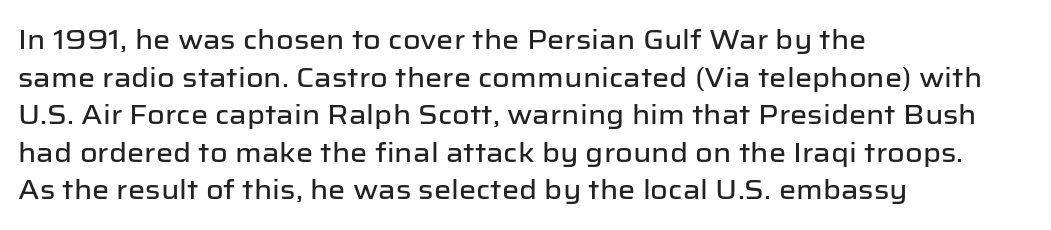
The image shows 27 px text type, upright; set left-aligned, normal line spacing (1.39x), normal letter spacing, not underlined.
